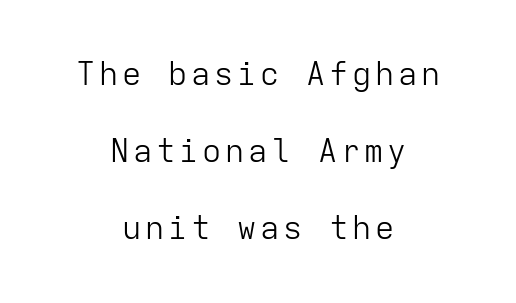
Q: Is the text bold? A: No.
Q: Is the text italic (slanted)? A: No, it is upright.
Q: Is the typeface a serif or a sans-serif typeface? A: Sans-serif.
Q: Is the text underlined? A: No.
Q: How is the paragraph aligned? A: Centered.
Q: Is the spacing between lines tight, normal or loose? A: Loose.
Q: Width (condensed, normal, or wide)? A: Normal.
Q: Stroke contrast? A: Low.
Q: x-height? A: Medium.
Q: Monospaced? A: Yes.
